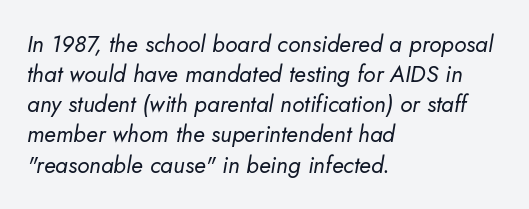
The image shows 23 px text type, italic (leaning right); set left-aligned, normal line spacing (1.31x), normal letter spacing, not underlined.
